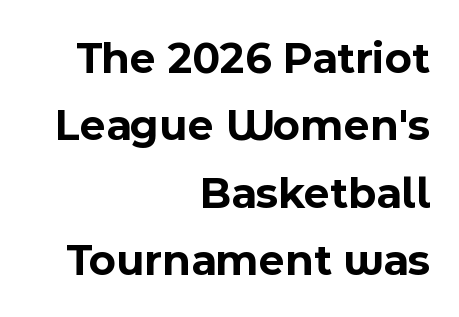
The image shows 45 px bold sans-serif type, upright; set right-aligned, normal line spacing (1.5x), normal letter spacing, not underlined; a medium x-height.
